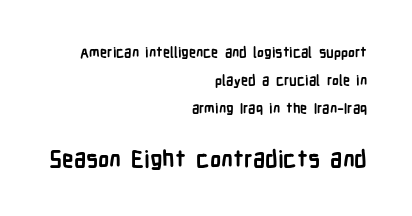
The image shows 23 px bold type, upright; set right-aligned, loose line spacing (1.99x), normal letter spacing, not underlined; the second (bottom) block is 1.64x larger.
